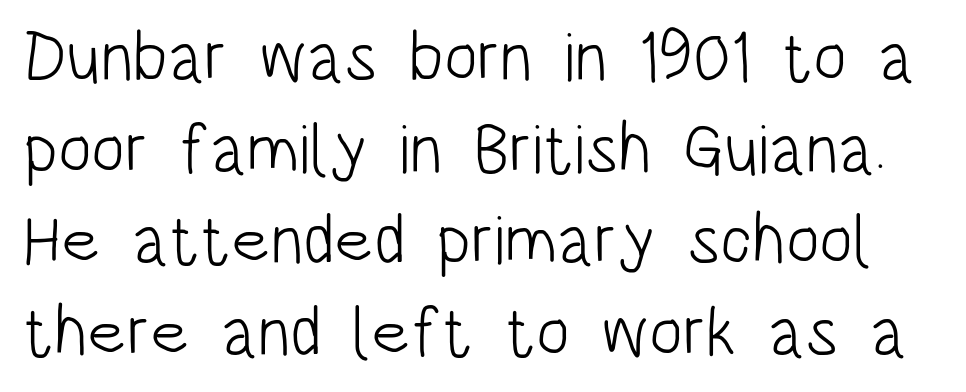
The image shows 70 px light, condensed sans-serif type, upright; set normal line spacing (1.31x), normal letter spacing, not underlined; low stroke contrast and a large x-height.
